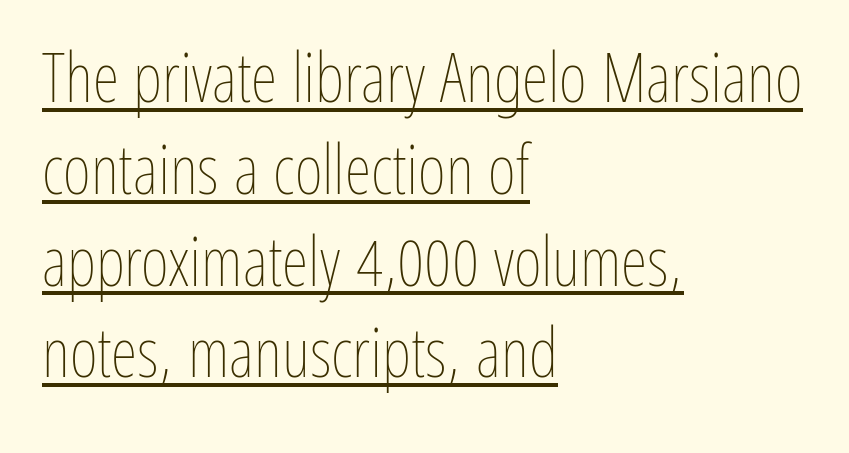
Horizontal alignment here is leftward, the default for most running prose. Successive baselines arrive at the customary interval. It's the straight-up-and-down kind of type. The letterforms sit at book weight or below. Glance below the letters and you will spot a drawn line.
